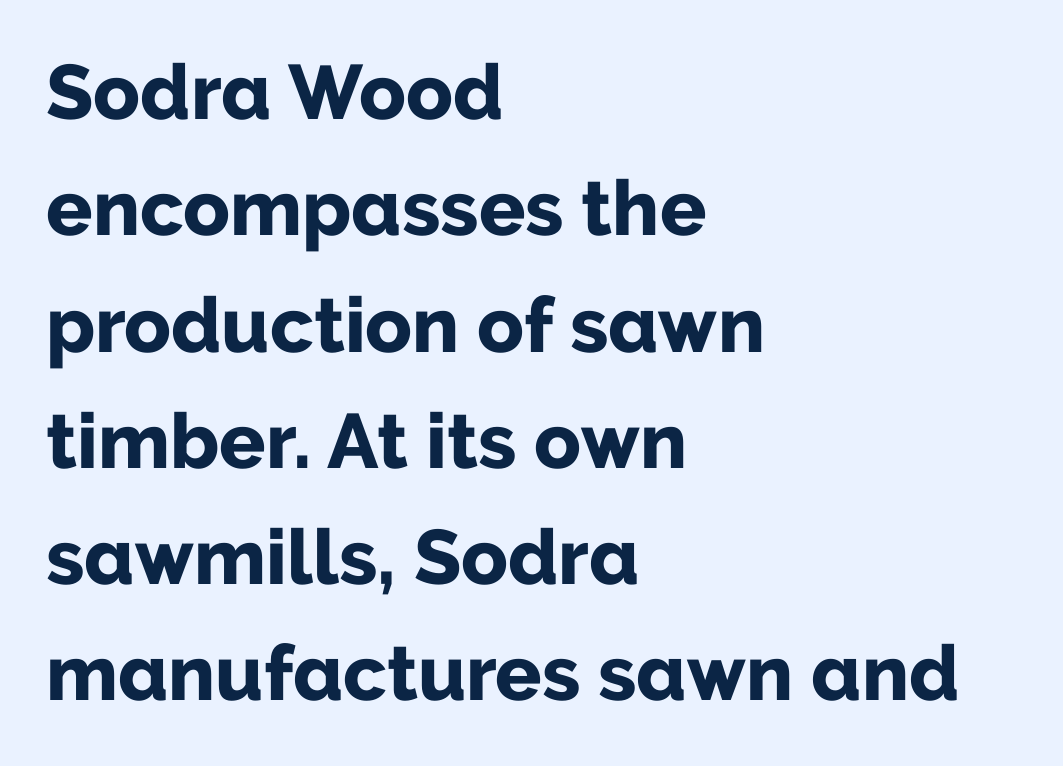
The image shows 77 px bold sans-serif type, upright; set left-aligned, normal line spacing (1.51x), normal letter spacing, not underlined; low stroke contrast and a medium x-height.
